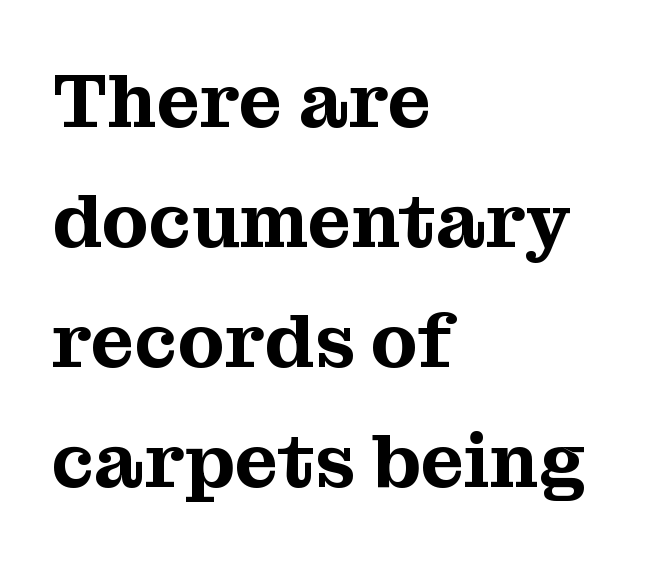
{"serif": "yes", "italic": "no", "width": "normal", "stroke_contrast": "medium", "x_height": "medium", "monospaced": "no", "underline": "no", "align": "left", "line_spacing": "normal", "line_spacing_ratio": 1.58, "letter_spacing": "normal", "letter_spacing_em": 0.0, "glyph_px": 76}
